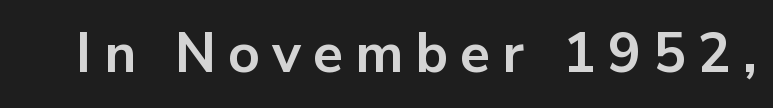
The image shows 55 px bold sans-serif type, upright; set unusually wide letter spacing (+0.22 em), not underlined; low stroke contrast and a medium x-height.
